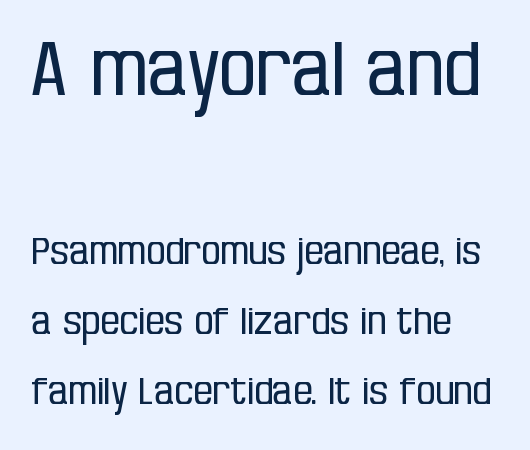
You can tell from the bare stems that sans-serif type was used. You could call the tracking neutral — neither tight nor loose. Do the characters align in a grid? No, the font is proportional. Quick note: underline off. Stems here are at most as thick as an everyday book face. The letters in the upper block stand taller than those in the block below.
